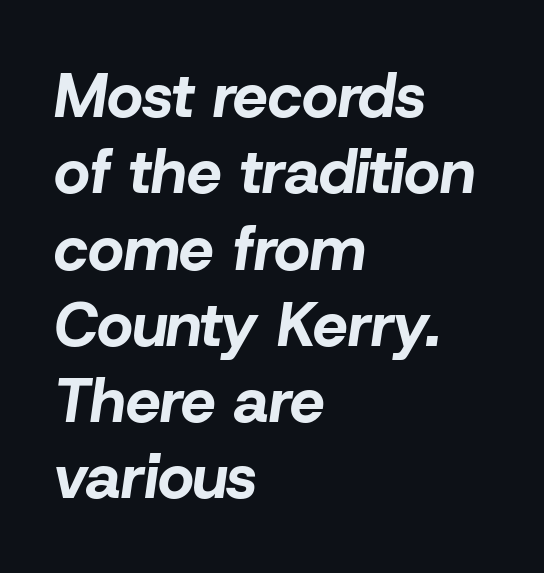
Q: Is the text bold? A: Yes.
Q: Is the text italic (slanted)? A: Yes, it leans right by about 8 degrees.
Q: Is the text underlined? A: No.
Q: How is the paragraph aligned? A: Left-aligned.
Q: Is the spacing between letters normal or unusually wide? A: Normal.
Q: Width (condensed, normal, or wide)? A: Normal.
Q: Stroke contrast? A: Low.
Q: x-height? A: Medium.
Q: Monospaced? A: No.
